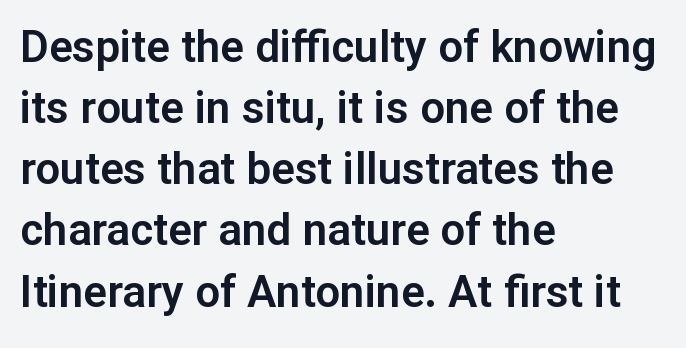
Q: Is the text italic (slanted)? A: No, it is upright.
Q: Is the typeface a serif or a sans-serif typeface? A: Sans-serif.
Q: Is the text underlined? A: No.
Q: How is the paragraph aligned? A: Left-aligned.
Q: Is the spacing between letters normal or unusually wide? A: Normal.
Q: Is the spacing between lines tight, normal or loose? A: Normal.
Q: Width (condensed, normal, or wide)? A: Normal.
Q: Stroke contrast? A: Low.
Q: x-height? A: Medium.
Q: Monospaced? A: No.
